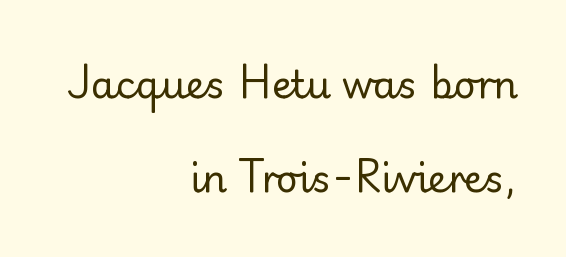
The image shows 38 px regular-weight sans-serif type, upright; set right-aligned, loose line spacing (2.48x), normal letter spacing, not underlined; low stroke contrast and a small x-height.
